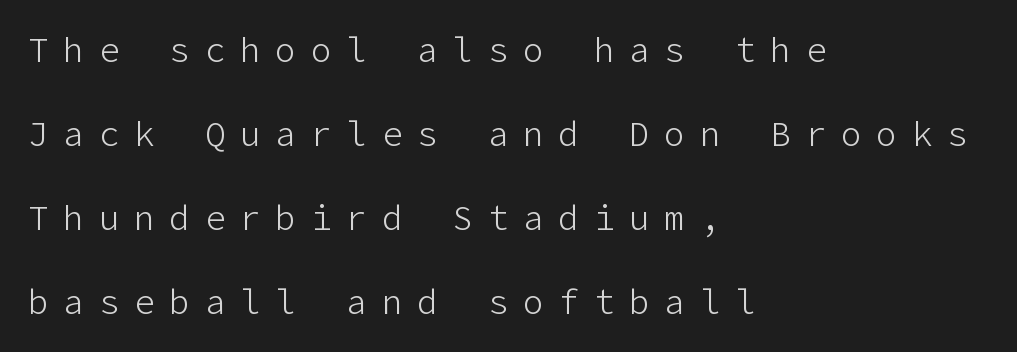
One-word summary of the alignment: left. No chunkiness to these letters — they're not bold. Loosely led — the rows are spread out. In terms of letterspacing, this is a distinctly airy, spread setting. This rendering employs a face without finishing strokes, i.e., a sans-serif.
